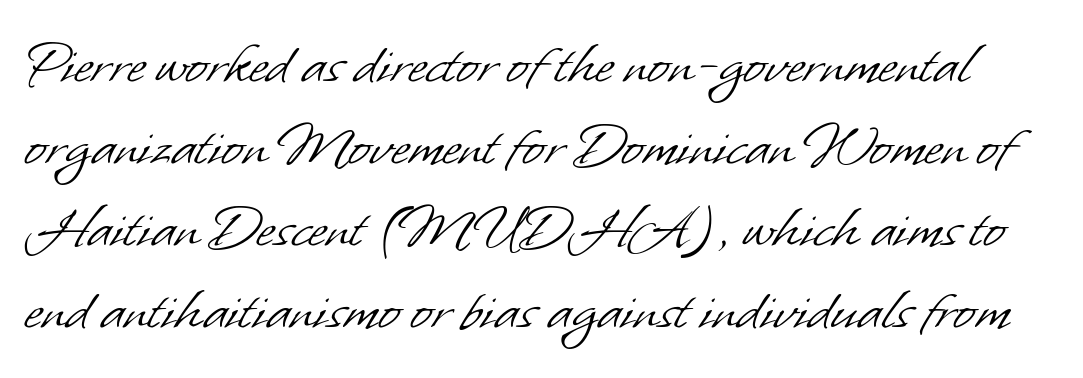
{"serif": "no", "bold": "no", "weight": "light", "width": "normal", "stroke_contrast": "low", "x_height": "small", "monospaced": "no", "underline": "no", "line_spacing": "normal", "line_spacing_ratio": 1.26, "letter_spacing": "normal", "letter_spacing_em": 0.0, "glyph_px": 65}
